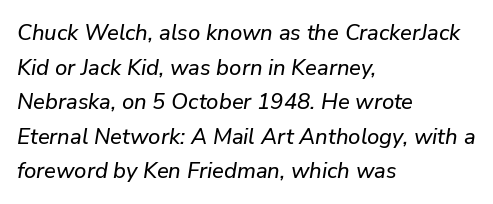
The image shows 22 px text type, italic (leaning right); set left-aligned, normal line spacing (1.57x), normal letter spacing, not underlined.
